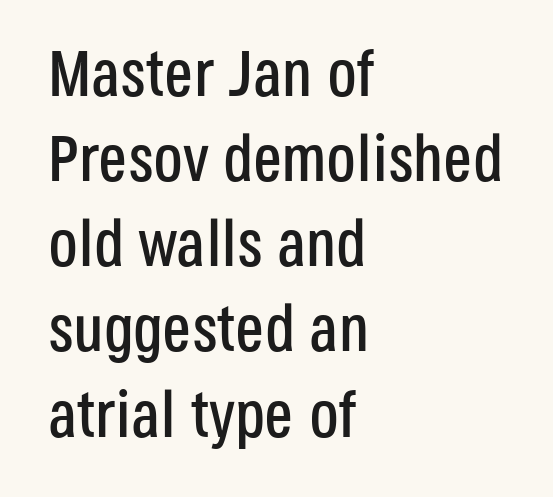
{"serif": "no", "italic": "no", "width": "condensed", "stroke_contrast": "low", "x_height": "large", "monospaced": "no", "underline": "no", "align": "left", "line_spacing": "normal", "line_spacing_ratio": 1.31, "letter_spacing": "normal", "letter_spacing_em": 0.0, "glyph_px": 65}
